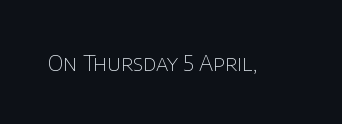
Q: Is the text bold? A: No.
Q: Is the text italic (slanted)? A: No, it is upright.
Q: Is the text underlined? A: No.
Q: Is the spacing between letters normal or unusually wide? A: Normal.
